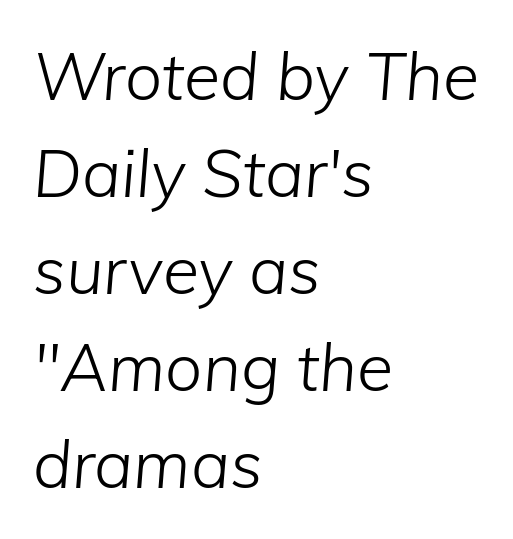
Looks like regular typesetting: each glyph gets only the width it needs. The rendering uses a moderate line-height, typical for paragraphs. Leftover space on each line is placed entirely after the last word. Nothing heavy about these letters — not bold at all. Spacing between characters is what you'd get straight out of the box.
